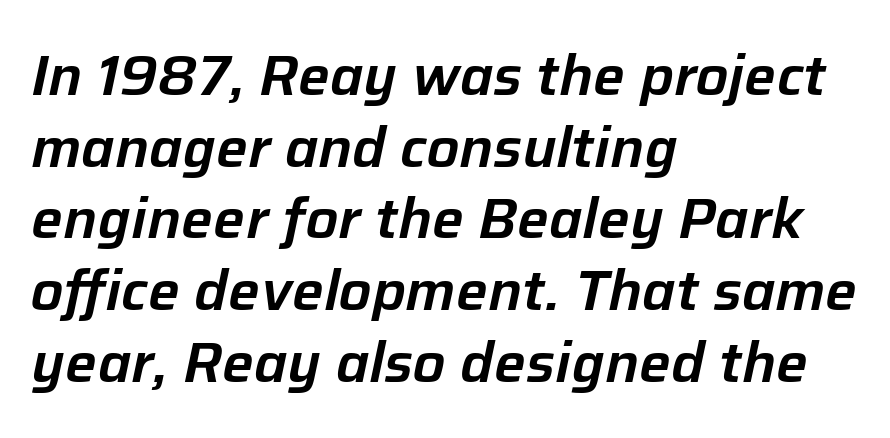
Q: Is the text italic (slanted)? A: Yes, it leans right by about 12 degrees.
Q: Is the text underlined? A: No.
Q: How is the paragraph aligned? A: Left-aligned.
Q: Is the spacing between letters normal or unusually wide? A: Normal.
Q: Is the spacing between lines tight, normal or loose? A: Normal.
Q: Width (condensed, normal, or wide)? A: Normal.
Q: Stroke contrast? A: Low.
Q: x-height? A: Medium.
Q: Monospaced? A: No.
